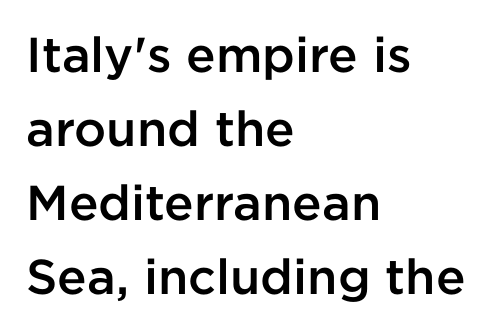
{"serif": "no", "italic": "no", "bold": "semi", "weight": "semibold", "width": "normal", "stroke_contrast": "low", "x_height": "medium", "monospaced": "no", "underline": "no", "align": "left", "line_spacing": "normal", "line_spacing_ratio": 1.51, "letter_spacing": "normal", "letter_spacing_em": 0.0, "glyph_px": 49}
